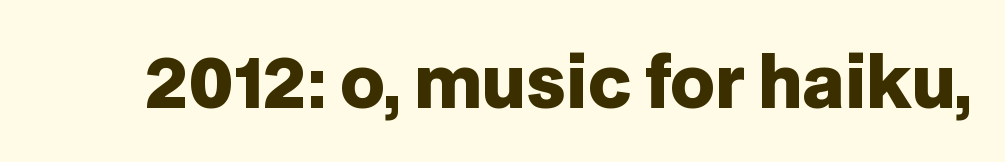
Q: Is the text bold? A: Yes.
Q: Is the text italic (slanted)? A: No, it is upright.
Q: Is the typeface a serif or a sans-serif typeface? A: Sans-serif.
Q: Is the text underlined? A: No.
Q: Is the spacing between letters normal or unusually wide? A: Normal.
Q: Width (condensed, normal, or wide)? A: Normal.
Q: Stroke contrast? A: Low.
Q: x-height? A: Large.
Q: Monospaced? A: No.
